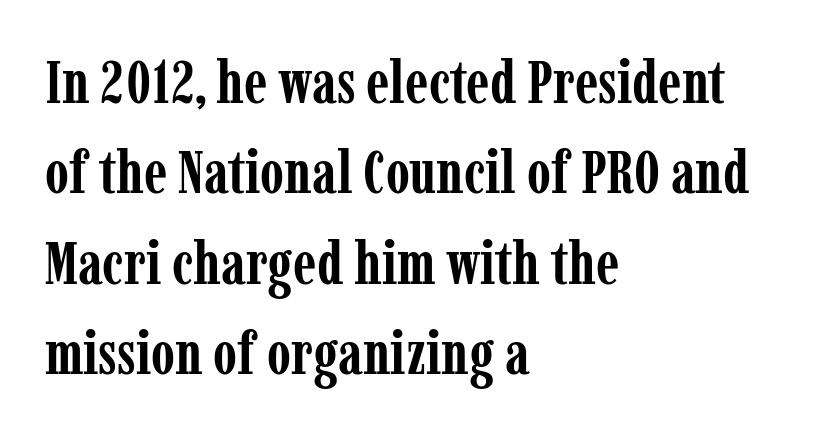
The image shows 61 px semibold, condensed serif type, upright; set left-aligned, normal line spacing (1.48x), normal letter spacing, not underlined; low stroke contrast and a medium x-height.
